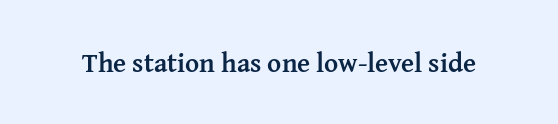
{"italic": "no", "bold": "yes", "underline": "no", "letter_spacing": "normal", "letter_spacing_em": 0.0, "glyph_px": 27}
